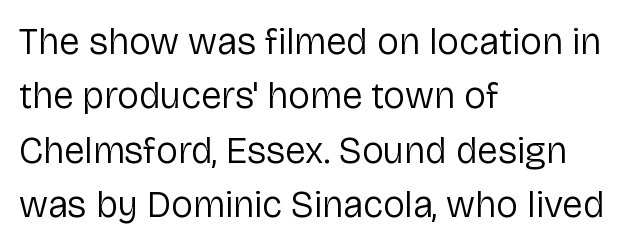
Q: Is the text bold? A: No.
Q: Is the text italic (slanted)? A: No, it is upright.
Q: Is the typeface a serif or a sans-serif typeface? A: Sans-serif.
Q: Is the text underlined? A: No.
Q: How is the paragraph aligned? A: Left-aligned.
Q: Is the spacing between letters normal or unusually wide? A: Normal.
Q: Is the spacing between lines tight, normal or loose? A: Normal.
Q: Width (condensed, normal, or wide)? A: Normal.
Q: Stroke contrast? A: Low.
Q: x-height? A: Medium.
Q: Monospaced? A: No.
